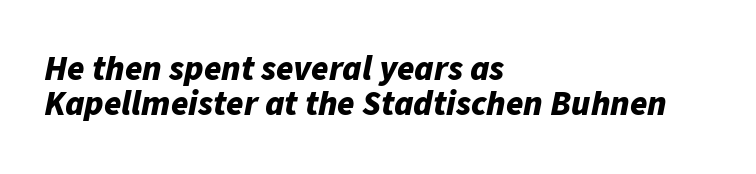
Q: Is the text bold? A: Yes.
Q: Is the text italic (slanted)? A: Yes, it leans right by about 11 degrees.
Q: Is the text underlined? A: No.
Q: How is the paragraph aligned? A: Left-aligned.
Q: Is the spacing between letters normal or unusually wide? A: Normal.
Q: Is the spacing between lines tight, normal or loose? A: Tight.
Q: Width (condensed, normal, or wide)? A: Normal.
Q: Stroke contrast? A: Low.
Q: x-height? A: Medium.
Q: Monospaced? A: No.
